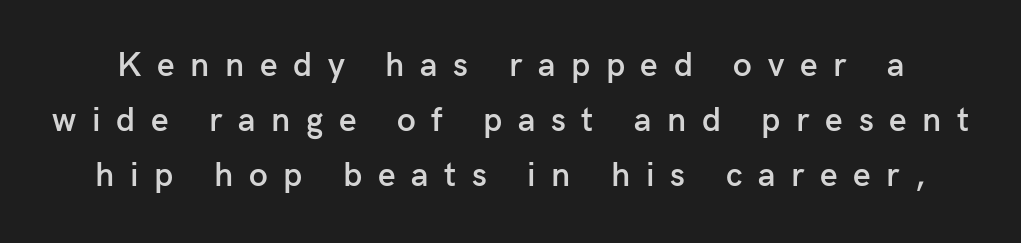
The image shows 34 px semibold sans-serif type, upright; set normal line spacing (1.62x), unusually wide letter spacing (+0.46 em), not underlined; low stroke contrast and a medium x-height.
